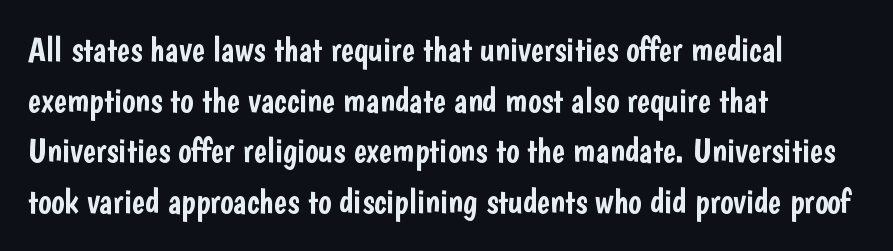
The image shows 35 px condensed sans-serif type, upright; set left-aligned, normal line spacing (1.45x), normal letter spacing, not underlined; low stroke contrast and a medium x-height.
